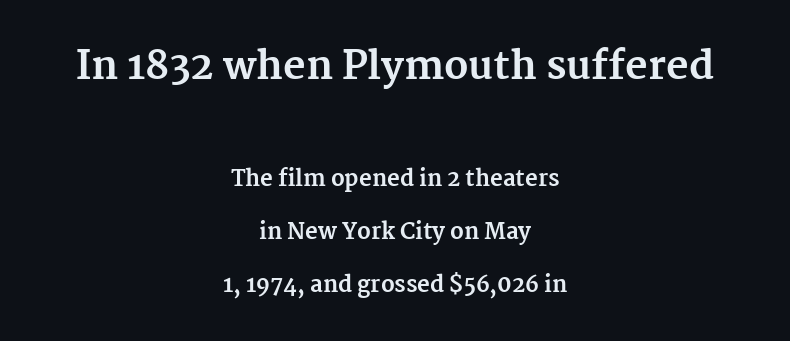
The face used here is rendered with its standard letterfit. This layout puts the oversized block above and the modest block below. Both edges are ragged and mirror each other, which tells us the setting is centered. This is the regular roman posture of the typeface. What weight is shown? A full bold with thick strokes. Baseline-to-baseline distance is far greater than the letter height.
